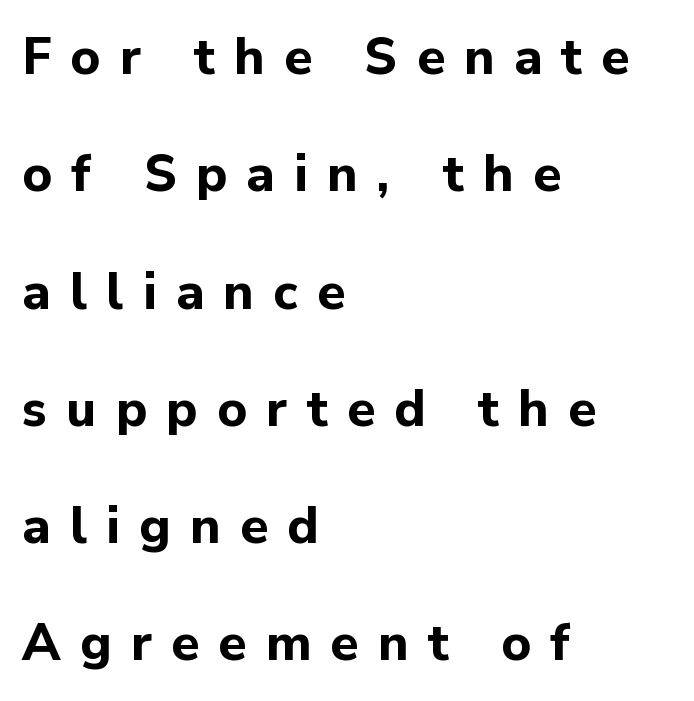
{"serif": "no", "italic": "no", "bold": "yes", "weight": "bold", "width": "normal", "stroke_contrast": "low", "x_height": "medium", "monospaced": "no", "underline": "no", "align": "left", "line_spacing": "loose", "line_spacing_ratio": 2.3, "letter_spacing": "wide", "letter_spacing_em": 0.38, "glyph_px": 51}
